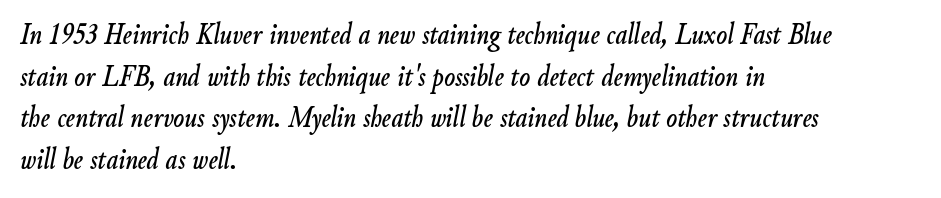
The image shows 32 px condensed type, italic (leaning right); set left-aligned, normal line spacing (1.3x), normal letter spacing, not underlined; low stroke contrast and a small x-height.
